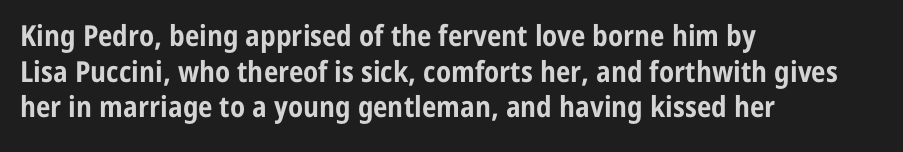
The string is rendered with underlining switched off. Examine the stroke ends and you'll find no serifs. The ragged edge is on the right, which tells us the setting is flush left. Posture: straight, roman, zero tilt. There is no visible air inserted between adjacent glyphs.
